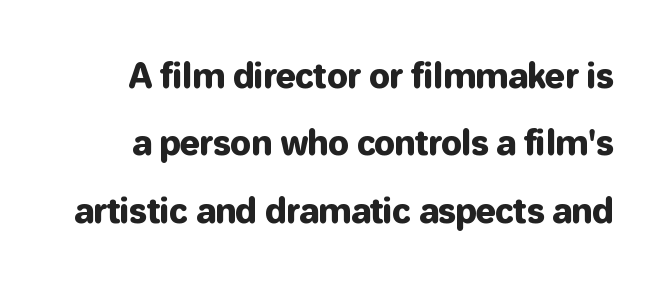
The string is rendered with underlining switched off. Regarding leading, the lines here are spaced well apart. Notice how the stems are strictly vertical — no italics here. Tracking here is standard; glyphs follow each other at the usual distance. The characters display no serif detailing; their extremities are plain.
